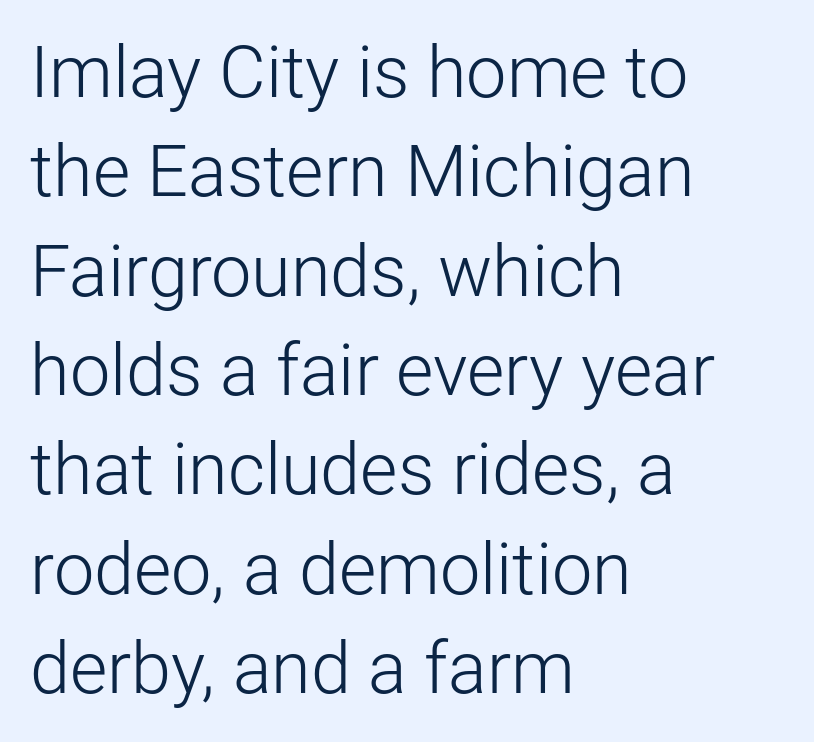
{"serif": "no", "italic": "no", "bold": "no", "weight": "light", "width": "normal", "stroke_contrast": "low", "x_height": "medium", "monospaced": "no", "underline": "no", "align": "left", "line_spacing": "normal", "line_spacing_ratio": 1.38, "letter_spacing": "normal", "letter_spacing_em": 0.0, "glyph_px": 72}
